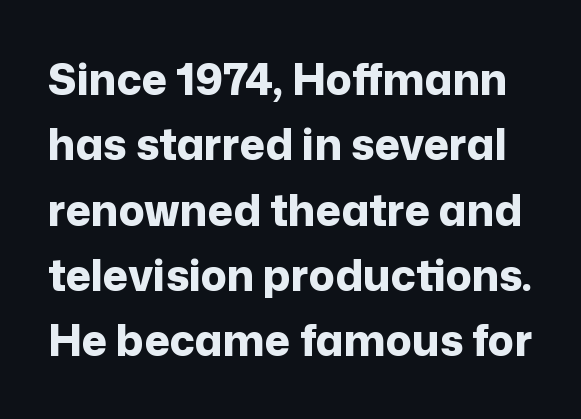
Examine the stroke ends and you'll find no serifs. The gaps between neighbouring characters are ordinary and unremarkable. Ascenders rise straight up at ninety degrees. Is this a fixed-width face? No — the glyphs have proportional, varying widths.
